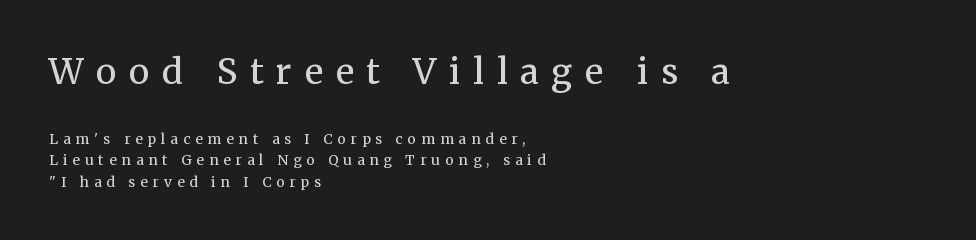
The image shows 35 px regular-weight serif type, upright; set left-aligned, normal line spacing (1.52x), unusually wide letter spacing (+0.36 em), not underlined; the first (top) block is 2.5x larger; medium stroke contrast and a medium x-height.
